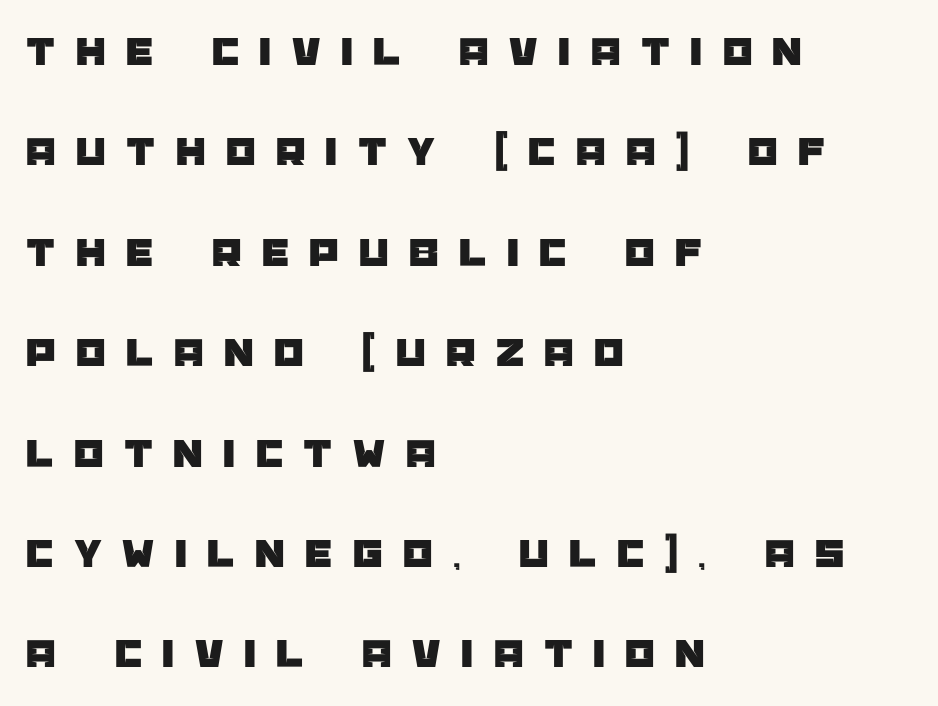
The font's upright variant was chosen for this text. The designer went with a sans here, leaving each stem footless. Leading is clearly above the norm, producing a sparse column. Tracking value appears strongly positive — letters spread wide.
